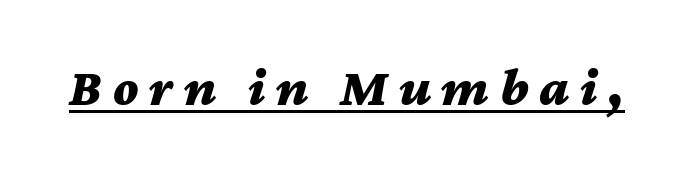
{"italic": "yes", "lean": "right", "slant_degrees": 12, "bold": "yes", "weight": "bold", "width": "wide", "stroke_contrast": "medium", "x_height": "medium", "monospaced": "no", "underline": "yes", "letter_spacing": "wide", "letter_spacing_em": 0.2, "glyph_px": 53}
